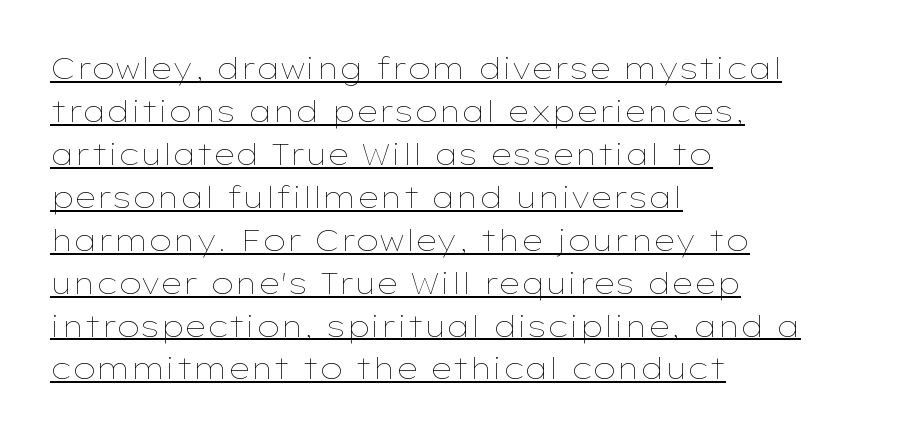
This rendering uses left alignment, leaving the right contour irregular. A normal amount of white space separates one row of letters from the next. Unlike italic type, these characters show no tilt at all. Looks like regular typesetting: each glyph gets only the width it needs.
